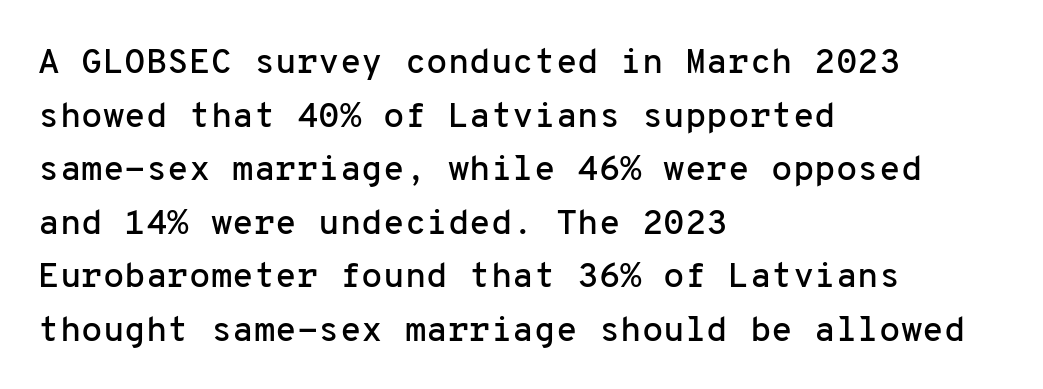
The image shows 35 px sans-serif type, upright, monospaced; set left-aligned, normal line spacing (1.53x), normal letter spacing, not underlined; low stroke contrast and a medium x-height.
